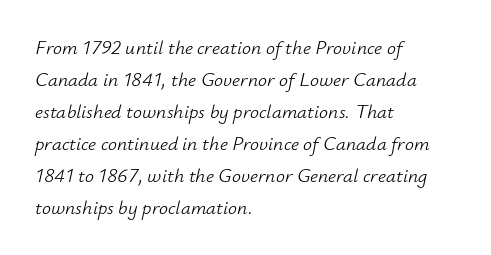
Looking at the ascenders, they clearly lean. Is the stroke heavy? The answer is a plain regular-or-lighter. Horizontally, the lines are justified to the leading edge only. The face used here is rendered with its standard letterfit. Baseline-to-baseline distance is the conventional proportion of letter height. Honestly, there is no underline to notice here at all.
